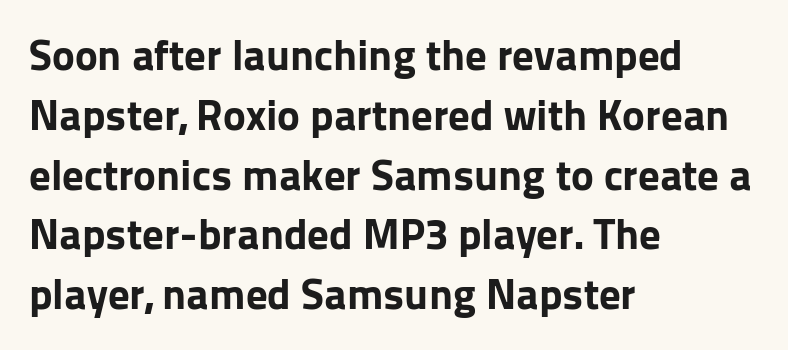
Q: Is the text bold? A: Yes.
Q: Is the text italic (slanted)? A: No, it is upright.
Q: Is the typeface a serif or a sans-serif typeface? A: Sans-serif.
Q: Is the text underlined? A: No.
Q: How is the paragraph aligned? A: Left-aligned.
Q: Is the spacing between letters normal or unusually wide? A: Normal.
Q: Is the spacing between lines tight, normal or loose? A: Normal.
Q: Width (condensed, normal, or wide)? A: Normal.
Q: Stroke contrast? A: Low.
Q: x-height? A: Medium.
Q: Monospaced? A: No.
